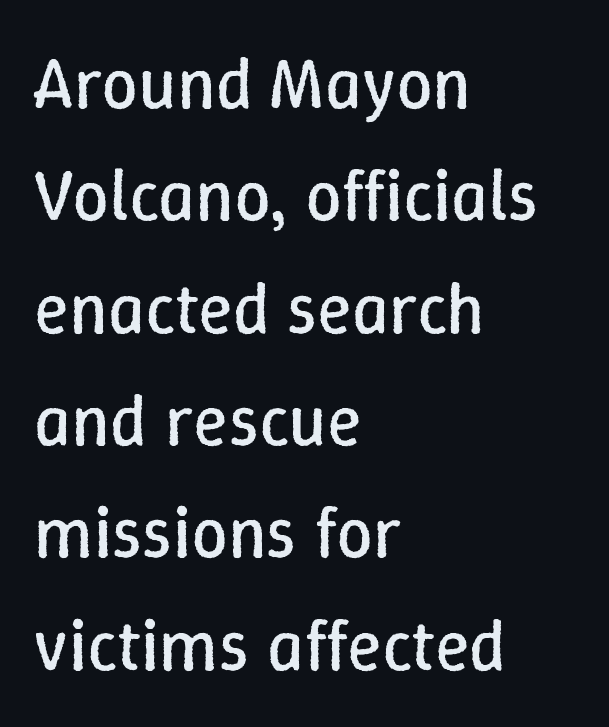
{"italic": "no", "bold": "no", "weight": "regular", "width": "normal", "stroke_contrast": "low", "x_height": "medium", "monospaced": "no", "underline": "no", "align": "left", "line_spacing": "normal", "line_spacing_ratio": 1.56, "letter_spacing": "normal", "letter_spacing_em": 0.0, "glyph_px": 72}
